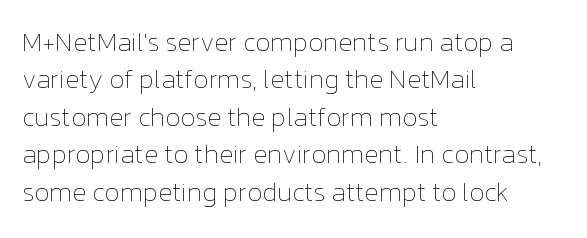
Is the letter spacing exaggerated? No — it looks like the ordinary default. This block has exactly the height ordinary leading produces. This is the regular roman posture of the typeface. Weight: not bold — regular or lighter.
